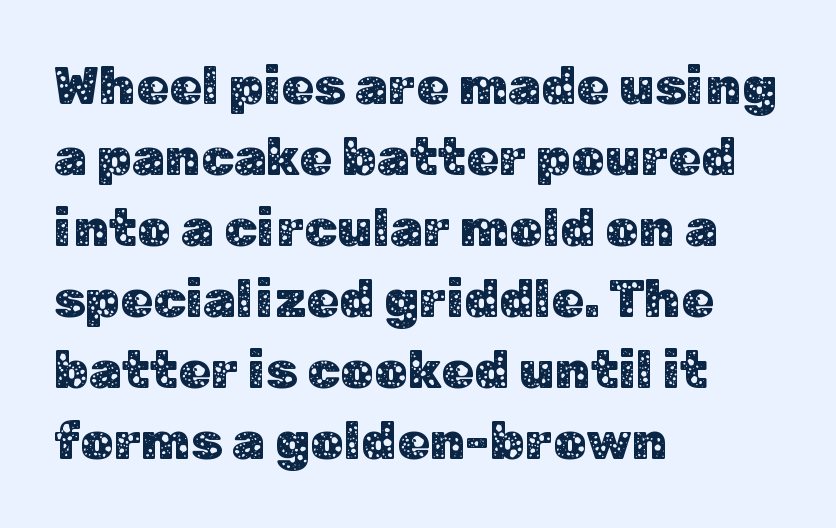
Q: Is the text italic (slanted)? A: No, it is upright.
Q: Is the typeface a serif or a sans-serif typeface? A: Sans-serif.
Q: Is the text underlined? A: No.
Q: How is the paragraph aligned? A: Left-aligned.
Q: Is the spacing between letters normal or unusually wide? A: Normal.
Q: Is the spacing between lines tight, normal or loose? A: Normal.
Q: Width (condensed, normal, or wide)? A: Normal.
Q: Stroke contrast? A: Low.
Q: x-height? A: Medium.
Q: Monospaced? A: No.
